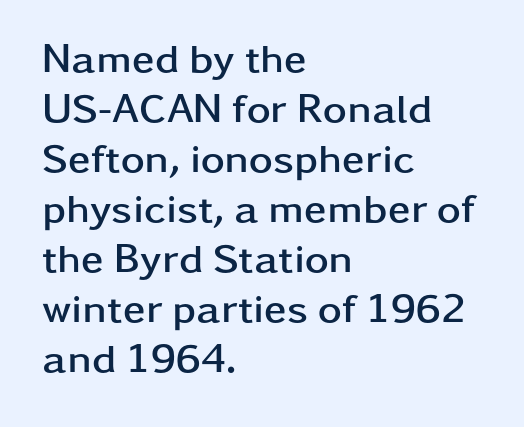
{"serif": "no", "italic": "no", "bold": "yes", "weight": "semibold", "width": "wide", "stroke_contrast": "low", "x_height": "medium", "monospaced": "no", "underline": "no", "align": "left", "line_spacing_ratio": 1.22, "letter_spacing": "normal", "letter_spacing_em": 0.0, "glyph_px": 41}
